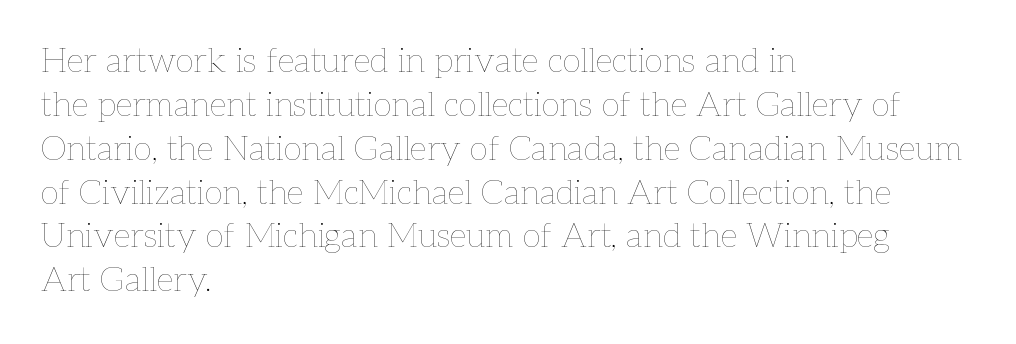
The image shows 34 px thin type, upright; set left-aligned, normal line spacing (1.29x), normal letter spacing, not underlined; low stroke contrast and a medium x-height.
